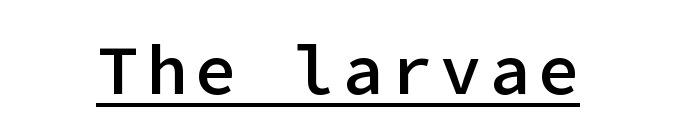
{"serif": "no", "italic": "no", "bold": "semi", "weight": "semibold", "width": "normal", "stroke_contrast": "low", "x_height": "medium", "underline": "yes", "glyph_px": 69}
